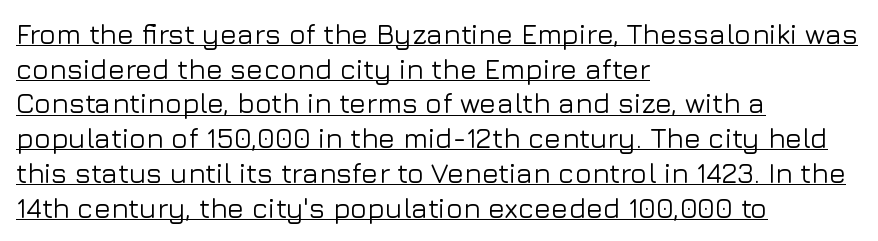
Q: Is the text italic (slanted)? A: No, it is upright.
Q: Is the typeface a serif or a sans-serif typeface? A: Sans-serif.
Q: Is the text underlined? A: Yes.
Q: How is the paragraph aligned? A: Left-aligned.
Q: Is the spacing between letters normal or unusually wide? A: Normal.
Q: Width (condensed, normal, or wide)? A: Normal.
Q: Stroke contrast? A: Low.
Q: x-height? A: Medium.
Q: Monospaced? A: No.
